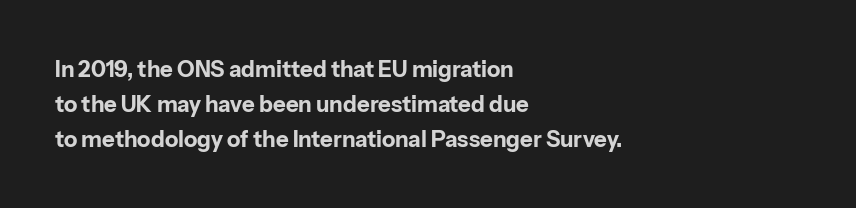
Horizontal bands of white between lines are of average thickness. The rendering keeps characters at their native spacing. Line beginnings align vertically; line endings do not. The font is running at its bold setting. No italicization has been applied; the sample stays upright.
